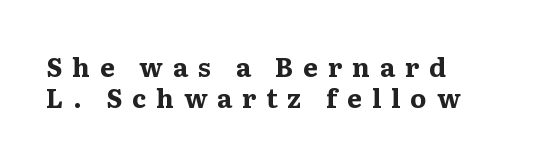
Q: Is the text bold? A: Yes.
Q: Is the text italic (slanted)? A: No, it is upright.
Q: Is the text underlined? A: No.
Q: How is the paragraph aligned? A: Left-aligned.
Q: Is the spacing between letters normal or unusually wide? A: Unusually wide.
